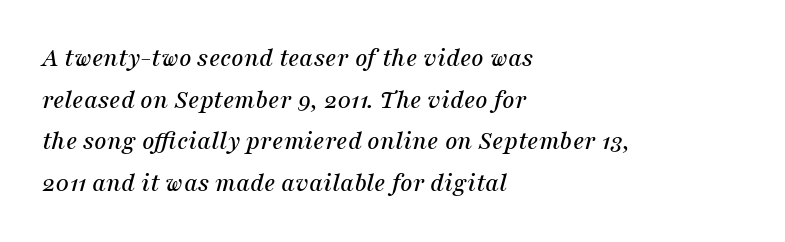
Regarding leading, the lines here are spaced in the standard way. Is the block centered? No — it sits flush against the left margin. Emphasis-style slanted type is in use. Descenders hang freely into open space.
